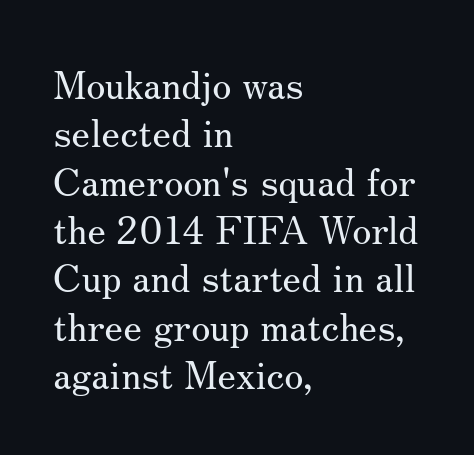
Q: Is the text bold? A: No.
Q: Is the text italic (slanted)? A: No, it is upright.
Q: Is the typeface a serif or a sans-serif typeface? A: Serif.
Q: Is the text underlined? A: No.
Q: How is the paragraph aligned? A: Left-aligned.
Q: Is the spacing between letters normal or unusually wide? A: Normal.
Q: Width (condensed, normal, or wide)? A: Normal.
Q: Stroke contrast? A: Medium.
Q: x-height? A: Small.
Q: Monospaced? A: No.
